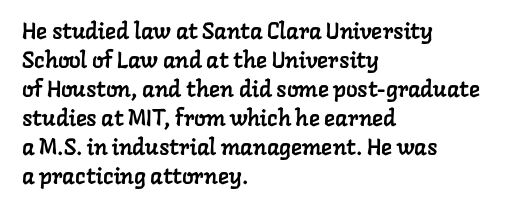
Glyph-to-glyph distance matches everyday printed text. Short and long lines alike share a common starting point at left. Check the space under the baseline: it is left empty. These lines sit exactly where default settings would place them.
